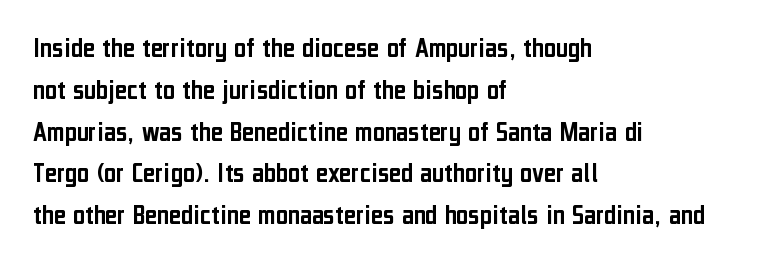
{"serif": "no", "italic": "no", "width": "condensed", "stroke_contrast": "low", "x_height": "medium", "monospaced": "no", "underline": "no", "align": "left", "line_spacing": "normal", "line_spacing_ratio": 1.44, "letter_spacing": "normal", "letter_spacing_em": 0.0, "glyph_px": 29}
